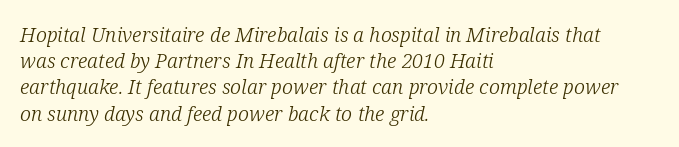
The face used here is rendered with its standard letterfit. Is the type heavy? It reads as light-to-regular instead. Clear beneath every line of the passage. The compositor pushed each line to the left boundary. Each new line begins a customary step beneath the previous one. There's an unmistakable incline to the writing here.
